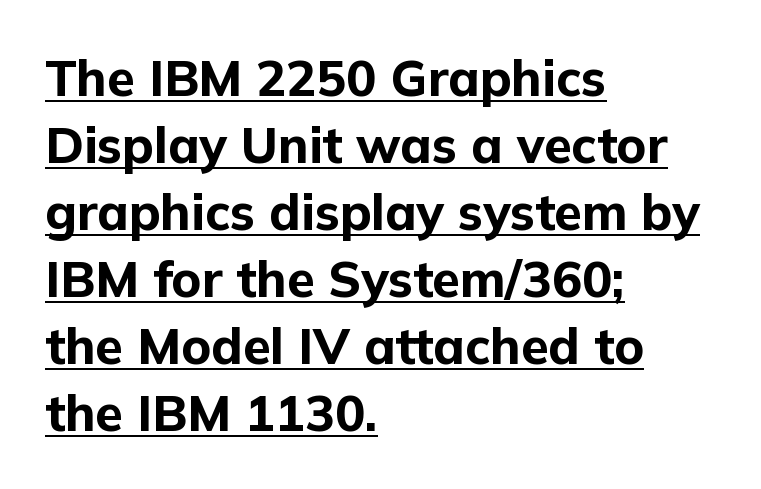
The image shows 50 px bold sans-serif type, upright; set left-aligned, normal line spacing (1.34x), normal letter spacing, underlined; low stroke contrast and a medium x-height.
